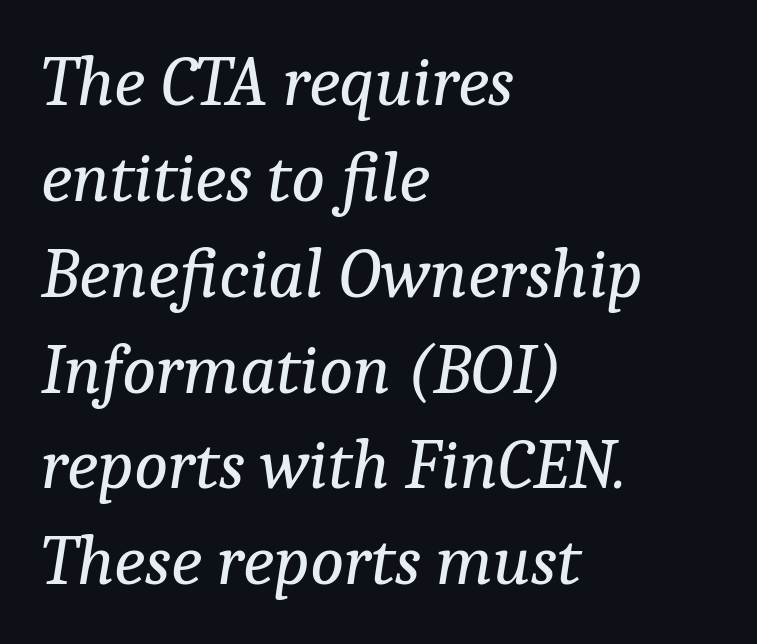
The image shows 71 px regular-weight serif type, italic (leaning right); set left-aligned, normal line spacing (1.35x), normal letter spacing, not underlined; low stroke contrast and a medium x-height.
